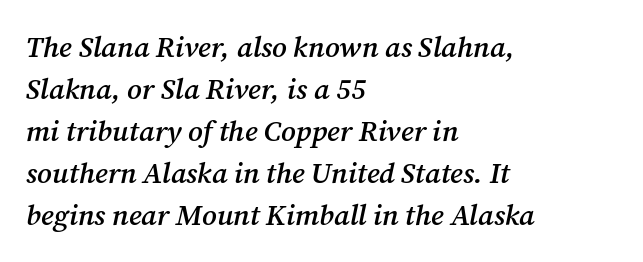
{"serif": "yes", "italic": "yes", "lean": "right", "slant_degrees": 12, "bold": "semi", "weight": "semibold", "width": "normal", "stroke_contrast": "medium", "x_height": "medium", "monospaced": "no", "underline": "no", "align": "left", "line_spacing": "normal", "line_spacing_ratio": 1.45, "letter_spacing": "normal", "letter_spacing_em": 0.0, "glyph_px": 29}
